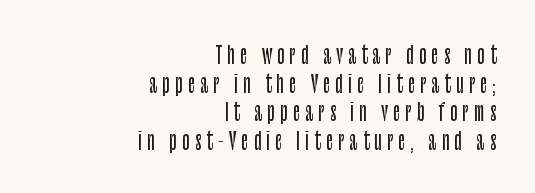
Here the glyphs are tracked loosely, breaking word shapes into spaced letters. The font's upright variant was chosen for this text. This rendering features lettering with no underline. If you drew a ruler down the right edge, every line would touch it.
